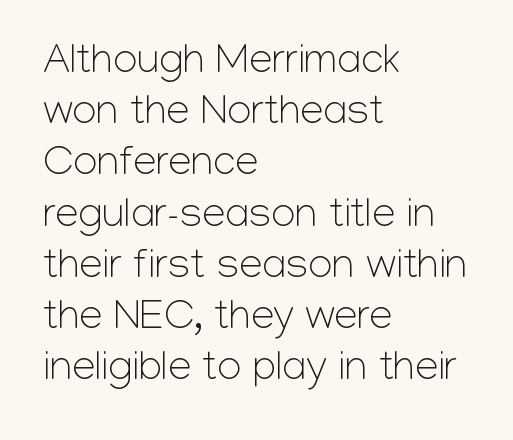
Rule under the text: the space is simply empty. This sample has the flowing, uneven cadence of proportional lettering. Teacher's note: observe the even left margin — that is flush-left alignment. Upright lettering throughout. What kind of face is this? One without serifs — a sans.
